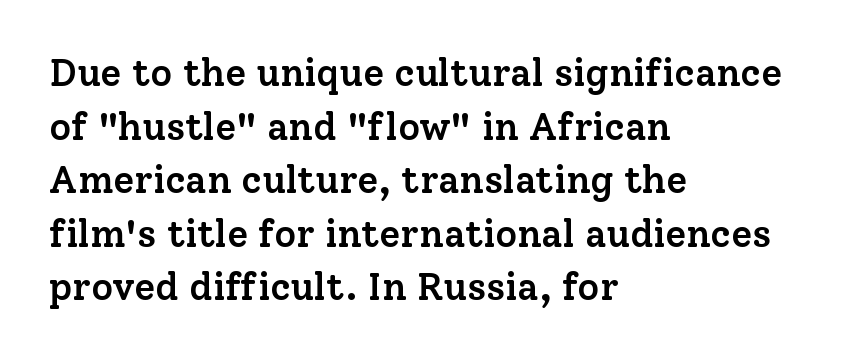
How would I describe the line gaps? Plain and ordinary. Note the varied advance widths — an 'i' is clearly narrower than an 'm'. The passage shown has conventional tracking throughout. Reading down the block, your eye returns to a fixed left position each line.
